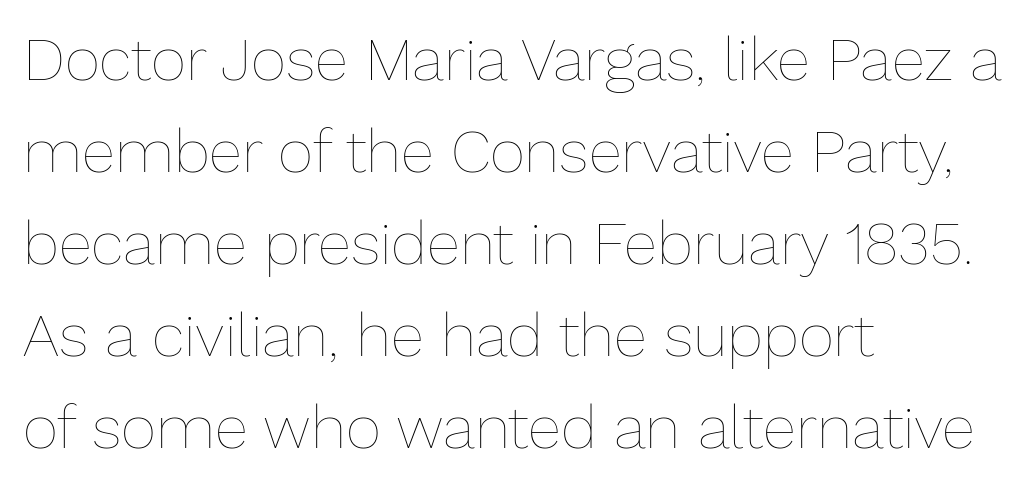
The image shows 61 px thin type, upright; set left-aligned, normal line spacing (1.51x), normal letter spacing, not underlined; low stroke contrast and a medium x-height.
